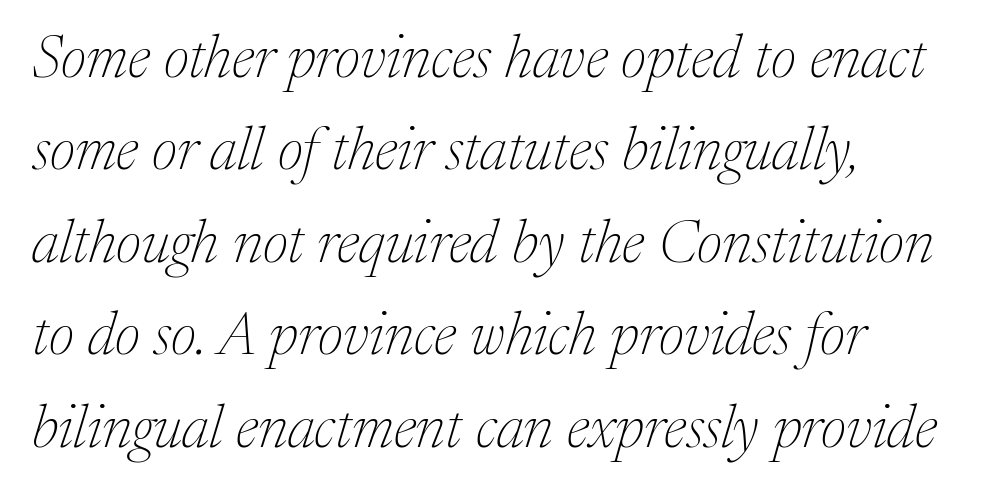
Q: Is the text bold? A: No.
Q: Is the text italic (slanted)? A: Yes, it leans right by about 17 degrees.
Q: Is the typeface a serif or a sans-serif typeface? A: Serif.
Q: Is the text underlined? A: No.
Q: How is the paragraph aligned? A: Left-aligned.
Q: Is the spacing between letters normal or unusually wide? A: Normal.
Q: Is the spacing between lines tight, normal or loose? A: Normal.
Q: Width (condensed, normal, or wide)? A: Normal.
Q: Stroke contrast? A: Medium.
Q: x-height? A: Medium.
Q: Monospaced? A: No.
